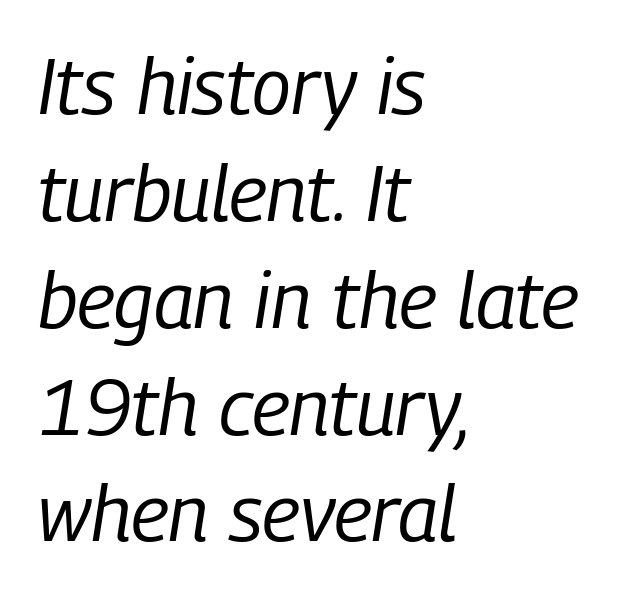
{"italic": "yes", "lean": "right", "slant_degrees": 9, "bold": "no", "weight": "regular", "width": "condensed", "stroke_contrast": "low", "x_height": "medium", "monospaced": "no", "underline": "no", "align": "left", "line_spacing": "normal", "line_spacing_ratio": 1.37, "letter_spacing": "normal", "letter_spacing_em": 0.0, "glyph_px": 78}
